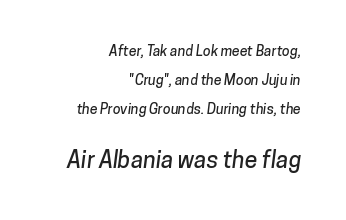
The image shows 23 px text type; set right-aligned, loose line spacing (2.07x), normal letter spacing, not underlined; the second (bottom) block is 1.64x larger.
